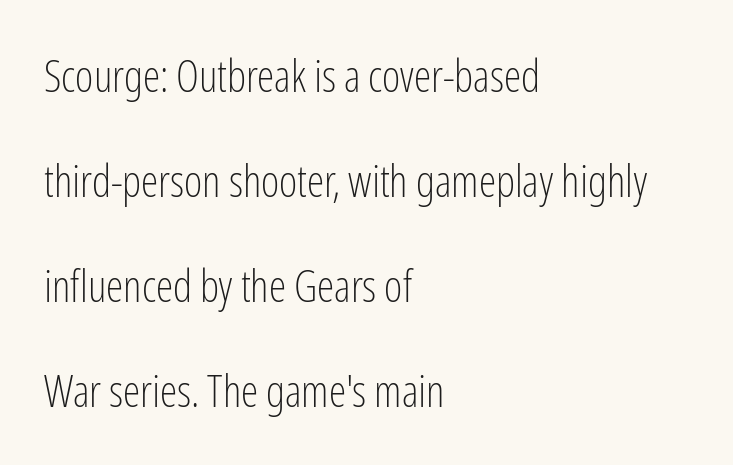
Q: Is the text bold? A: No.
Q: Is the text italic (slanted)? A: No, it is upright.
Q: Is the typeface a serif or a sans-serif typeface? A: Sans-serif.
Q: Is the text underlined? A: No.
Q: How is the paragraph aligned? A: Left-aligned.
Q: Is the spacing between letters normal or unusually wide? A: Normal.
Q: Is the spacing between lines tight, normal or loose? A: Loose.
Q: Width (condensed, normal, or wide)? A: Condensed.
Q: Stroke contrast? A: Low.
Q: x-height? A: Medium.
Q: Monospaced? A: No.
